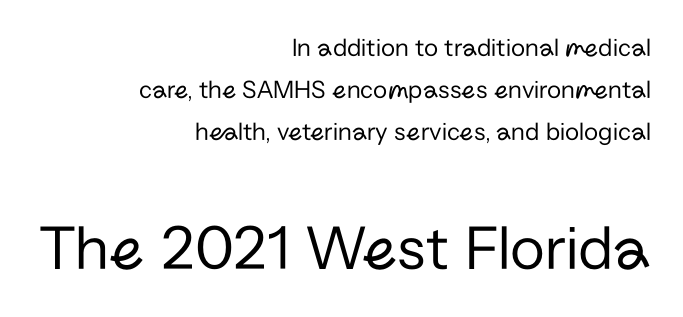
Q: Is the text bold? A: No.
Q: Is the text italic (slanted)? A: No, it is upright.
Q: Is the typeface a serif or a sans-serif typeface? A: Sans-serif.
Q: Is the text underlined? A: No.
Q: How is the paragraph aligned? A: Right-aligned.
Q: Is the spacing between letters normal or unusually wide? A: Normal.
Q: Is the spacing between lines tight, normal or loose? A: Normal.
Q: Which block of text is set in a larger size, the first (top) or the second (bottom)? A: The second (bottom) one.
Q: Width (condensed, normal, or wide)? A: Normal.
Q: Stroke contrast? A: Low.
Q: x-height? A: Medium.
Q: Monospaced? A: No.
